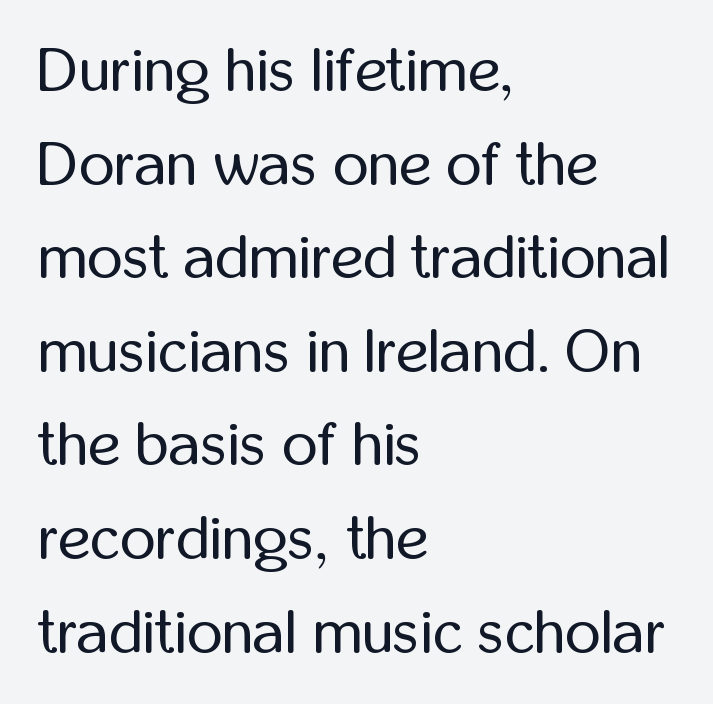
{"serif": "no", "italic": "no", "bold": "no", "weight": "regular", "width": "condensed", "stroke_contrast": "low", "x_height": "medium", "monospaced": "no", "underline": "no", "align": "left", "line_spacing": "normal", "line_spacing_ratio": 1.51, "letter_spacing": "normal", "letter_spacing_em": 0.0, "glyph_px": 62}
